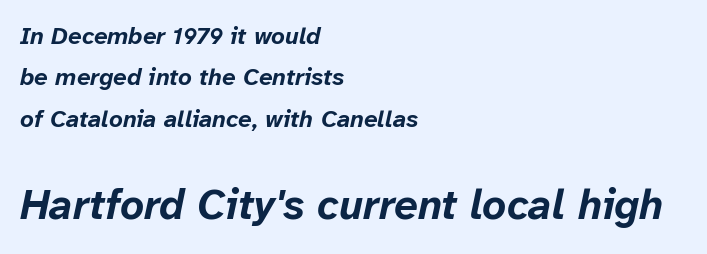
The image shows 42 px bold type, italic (leaning right); set left-aligned, line spacing 1.72x, normal letter spacing, not underlined; the second (bottom) block is 1.75x larger; low stroke contrast and a medium x-height.
